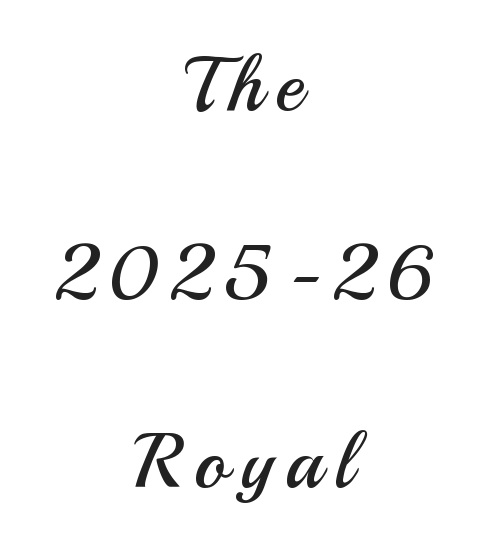
The image shows 77 px regular-weight sans-serif type; set centered, loose line spacing (2.45x), not underlined; medium stroke contrast and a small x-height.
